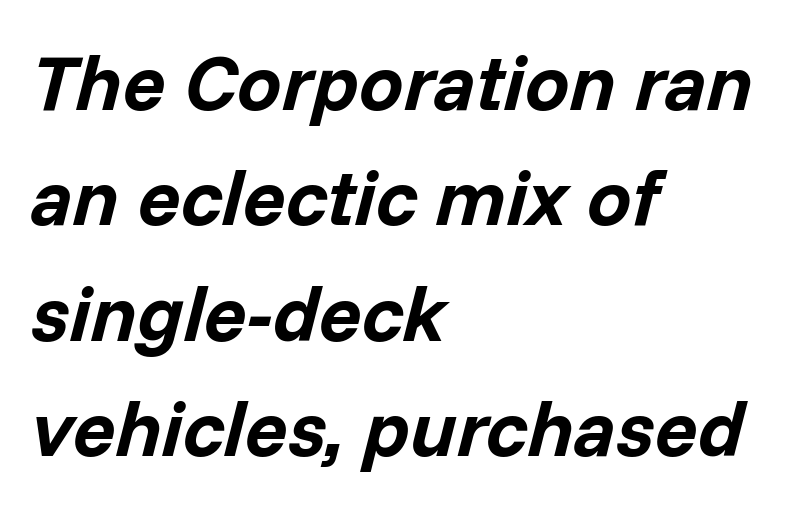
Q: Is the text bold? A: Yes.
Q: Is the text italic (slanted)? A: Yes, it leans right by about 14 degrees.
Q: Is the text underlined? A: No.
Q: How is the paragraph aligned? A: Left-aligned.
Q: Is the spacing between letters normal or unusually wide? A: Normal.
Q: Is the spacing between lines tight, normal or loose? A: Normal.
Q: Width (condensed, normal, or wide)? A: Normal.
Q: Stroke contrast? A: Low.
Q: x-height? A: Medium.
Q: Monospaced? A: No.
